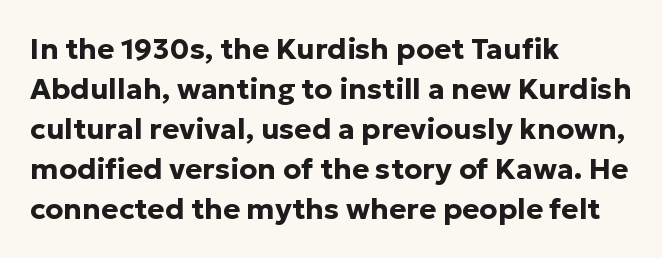
The image shows 29 px bold sans-serif type, upright; set left-aligned, normal line spacing (1.38x), normal letter spacing, not underlined; low stroke contrast and a medium x-height.
